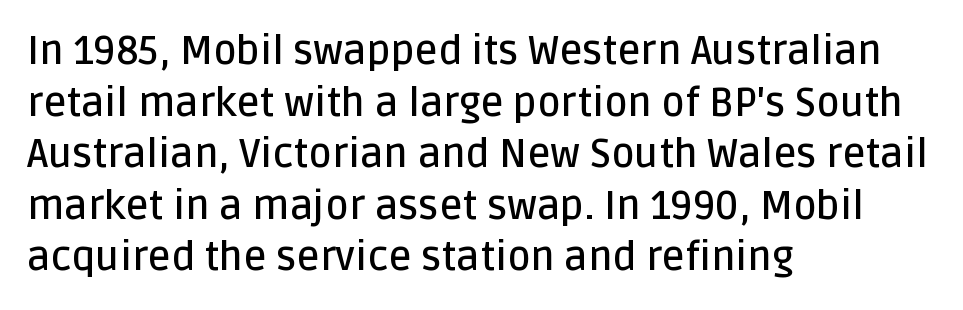
{"serif": "no", "italic": "no", "bold": "semi", "weight": "semibold", "width": "normal", "stroke_contrast": "low", "x_height": "large", "monospaced": "no", "underline": "no", "align": "left", "line_spacing": "normal", "line_spacing_ratio": 1.29, "letter_spacing": "normal", "letter_spacing_em": 0.0, "glyph_px": 40}
